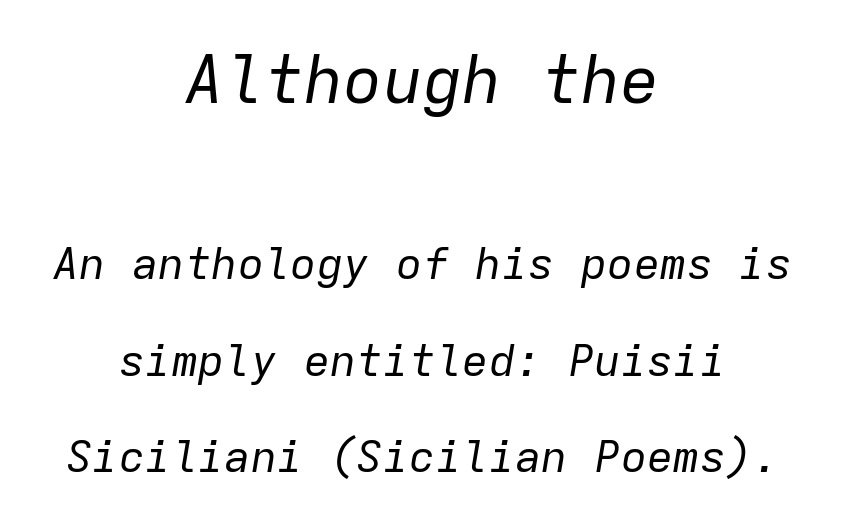
Weight: regular or lighter. The line texture is even and compact thanks to regular tracking. The block sitting higher on the canvas is the one with enlarged characters. In terms of leading, this rendering errs on the spacious side. The baseline area is clear. The whole block is typeset with a tilt.
